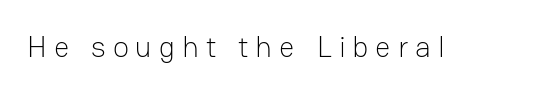
The image shows 30 px light sans-serif type, upright; set unusually wide letter spacing (+0.23 em), not underlined; low stroke contrast and a medium x-height.
